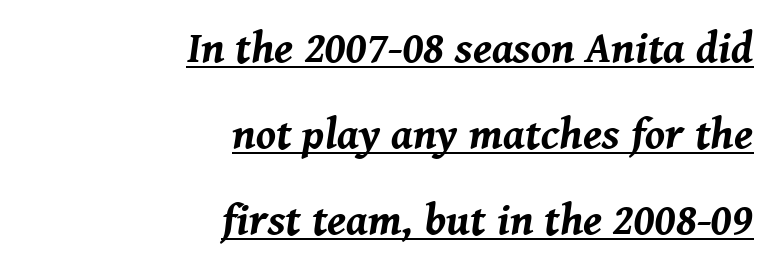
Italic? Definitely — the glyphs are oblique. Which margin do the lines hug? The right one — the left edge is uneven. Does the leading feel generous? Absolutely, it's lavish. Quick note: underline on.
